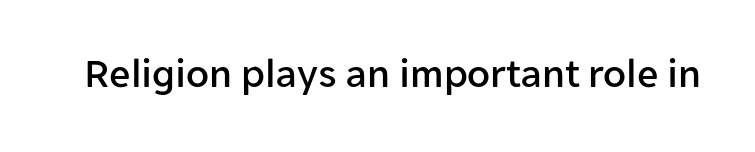
Is there any slant? The stems are plumb. Default kerning and tracking; the words read as compact shapes. Think of a printed novel: that variable character pitch is what you see here. You can tell from the bare stems that sans-serif type was used. Descenders are the only things crossing below the line.
